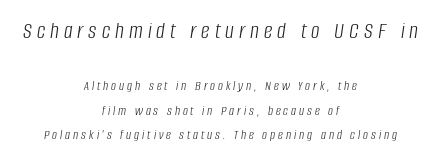
The image shows 24 px text type, italic (leaning right); set centered, line spacing 1.75x, unusually wide letter spacing (+0.21 em), not underlined; the first (top) block is 1.71x larger.
